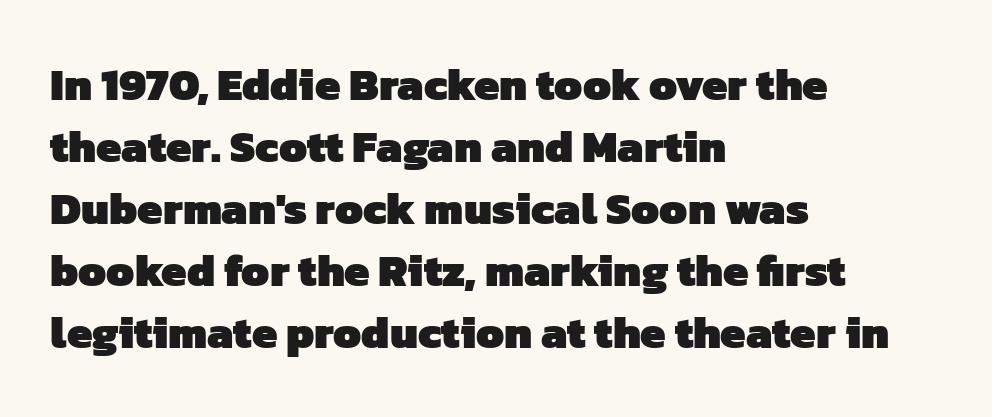
The strip under each line holds only bare page. The letters sit at their default tracking, neither squeezed nor spread. The font family rendered here belongs to the sans-serif group. One-word summary of the alignment: left. Varying glyph widths throughout — classic text-font behaviour.
